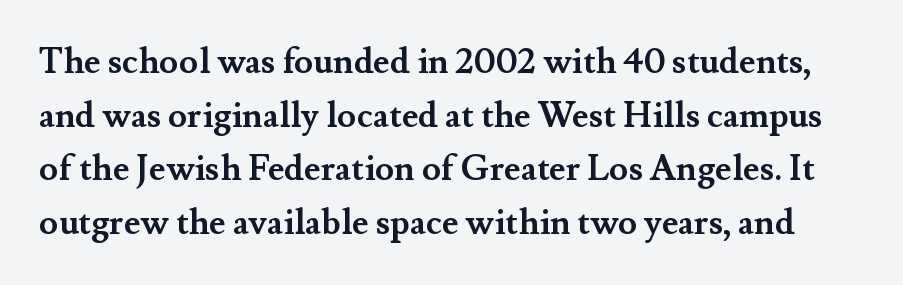
Q: Is the text bold? A: Yes.
Q: Is the text italic (slanted)? A: No, it is upright.
Q: Is the typeface a serif or a sans-serif typeface? A: Serif.
Q: Is the text underlined? A: No.
Q: Is the spacing between letters normal or unusually wide? A: Normal.
Q: Is the spacing between lines tight, normal or loose? A: Normal.
Q: Width (condensed, normal, or wide)? A: Normal.
Q: Stroke contrast? A: Medium.
Q: x-height? A: Small.
Q: Monospaced? A: No.
